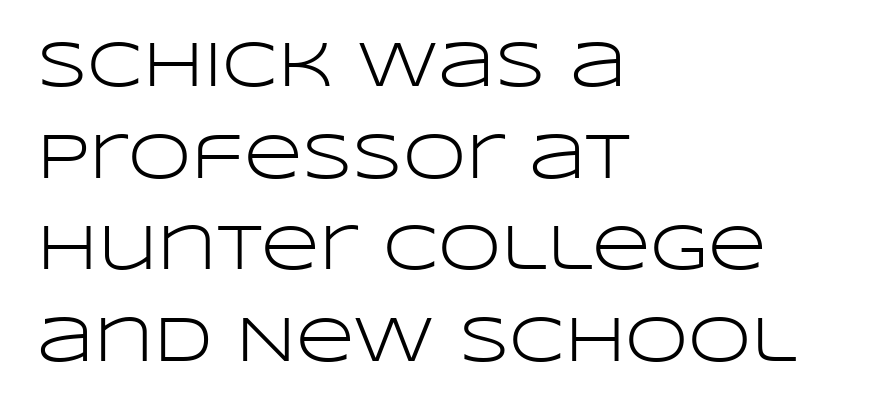
Q: Is the text bold? A: No.
Q: Is the text italic (slanted)? A: No, it is upright.
Q: Is the typeface a serif or a sans-serif typeface? A: Sans-serif.
Q: Is the text underlined? A: No.
Q: How is the paragraph aligned? A: Left-aligned.
Q: Is the spacing between letters normal or unusually wide? A: Normal.
Q: Is the spacing between lines tight, normal or loose? A: Normal.
Q: Width (condensed, normal, or wide)? A: Wide.
Q: Stroke contrast? A: Low.
Q: x-height? A: Large.
Q: Monospaced? A: No.
